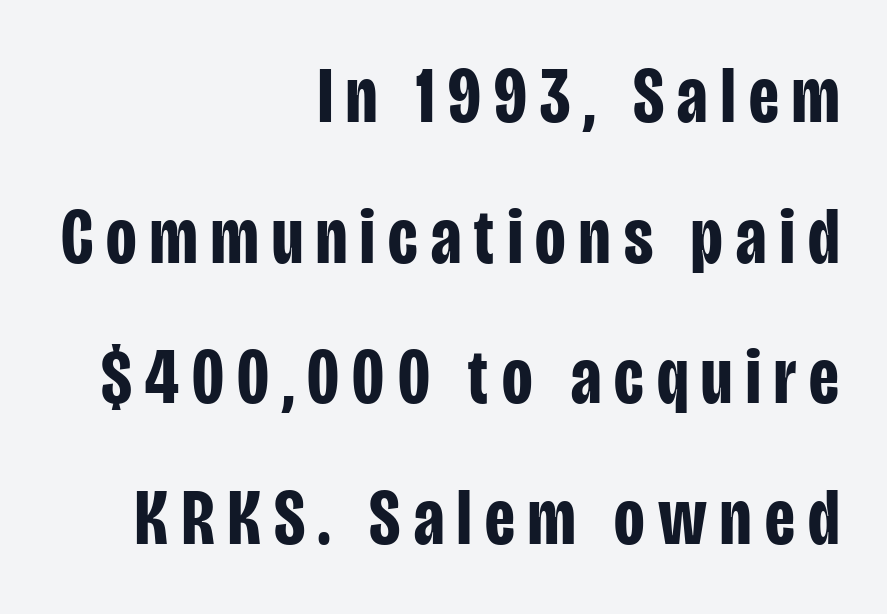
Q: Is the text bold? A: Yes.
Q: Is the text italic (slanted)? A: No, it is upright.
Q: Is the typeface a serif or a sans-serif typeface? A: Sans-serif.
Q: Is the text underlined? A: No.
Q: How is the paragraph aligned? A: Right-aligned.
Q: Width (condensed, normal, or wide)? A: Condensed.
Q: Stroke contrast? A: Low.
Q: x-height? A: Large.
Q: Monospaced? A: No.
